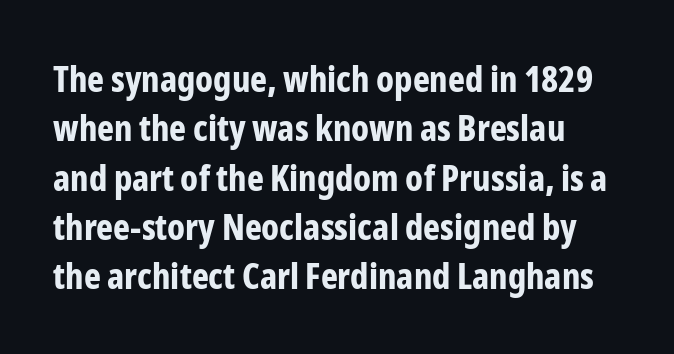
The image shows 36 px bold, condensed sans-serif type, upright; set normal line spacing (1.37x), normal letter spacing, not underlined; low stroke contrast and a medium x-height.
